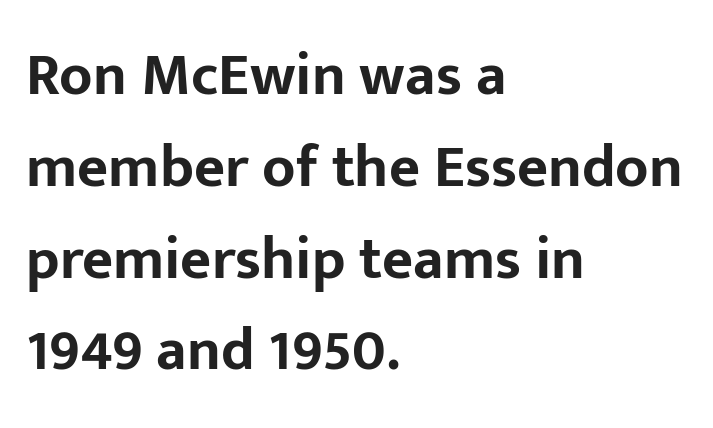
Q: Is the text bold? A: Yes.
Q: Is the text italic (slanted)? A: No, it is upright.
Q: Is the typeface a serif or a sans-serif typeface? A: Sans-serif.
Q: Is the text underlined? A: No.
Q: How is the paragraph aligned? A: Left-aligned.
Q: Is the spacing between letters normal or unusually wide? A: Normal.
Q: Is the spacing between lines tight, normal or loose? A: Normal.
Q: Width (condensed, normal, or wide)? A: Normal.
Q: Stroke contrast? A: Low.
Q: x-height? A: Medium.
Q: Monospaced? A: No.
